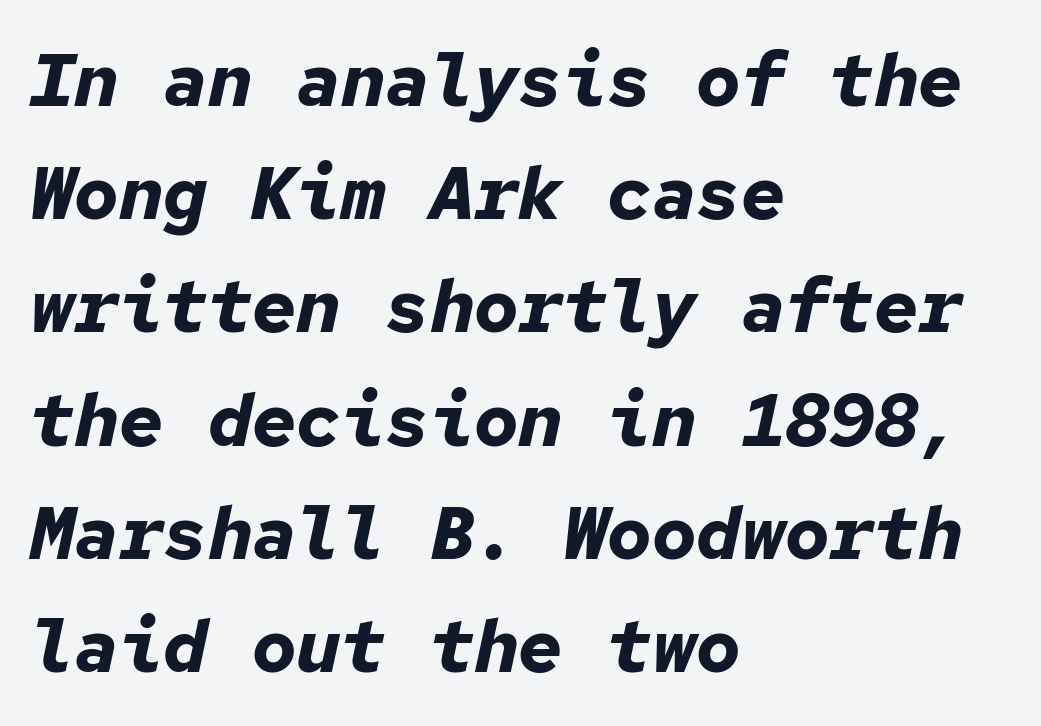
A typesetter would call this leading conventional body-copy spacing. The paragraph shown leans on its left margin. The font is running at its bold setting. The specimen reads as italic at a glance.
